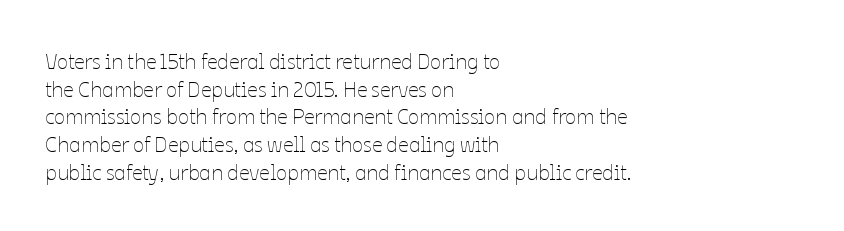
Q: Is the text bold? A: No.
Q: Is the text italic (slanted)? A: No, it is upright.
Q: Is the text underlined? A: No.
Q: How is the paragraph aligned? A: Left-aligned.
Q: Is the spacing between letters normal or unusually wide? A: Normal.
Q: Is the spacing between lines tight, normal or loose? A: Normal.
